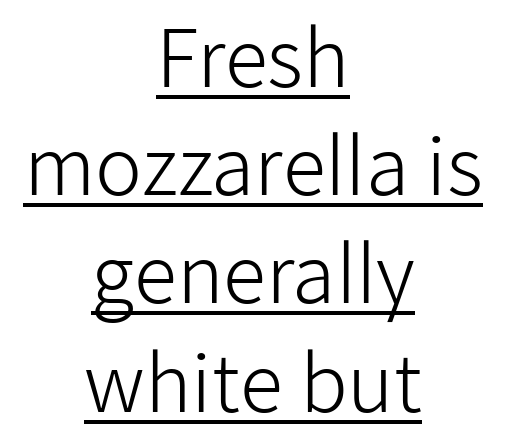
The image shows 79 px light sans-serif type, upright; set centered, normal line spacing (1.37x), normal letter spacing, underlined; low stroke contrast and a medium x-height.
